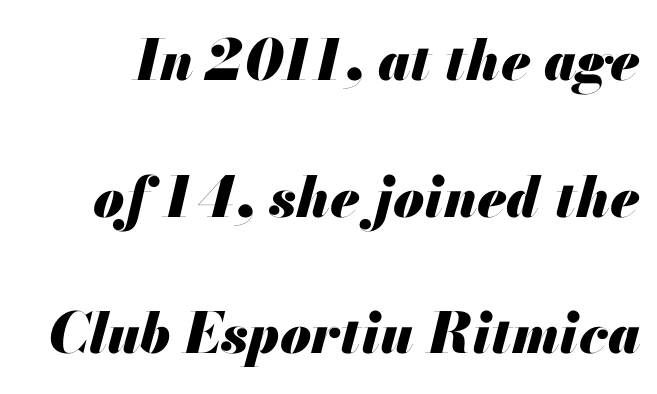
{"italic": "yes", "lean": "right", "slant_degrees": 13, "bold": "yes", "weight": "heavy", "width": "normal", "stroke_contrast": "medium", "x_height": "small", "monospaced": "no", "underline": "no", "line_spacing": "loose", "line_spacing_ratio": 2.44, "letter_spacing": "normal", "letter_spacing_em": 0.0, "glyph_px": 56}
